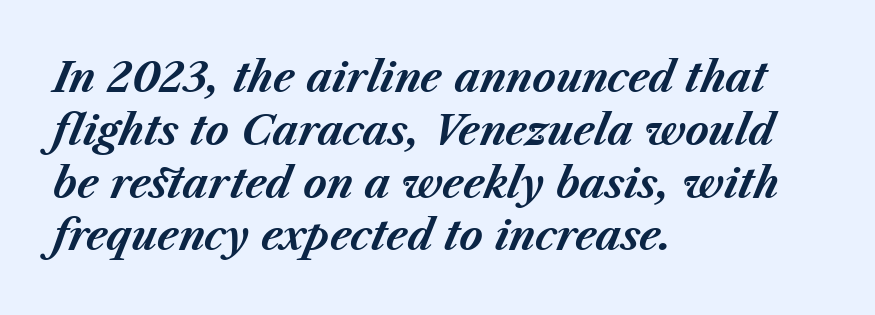
The image shows 40 px bold type, italic (leaning right); set left-aligned, normal line spacing (1.32x), normal letter spacing, not underlined; medium stroke contrast and a medium x-height.
